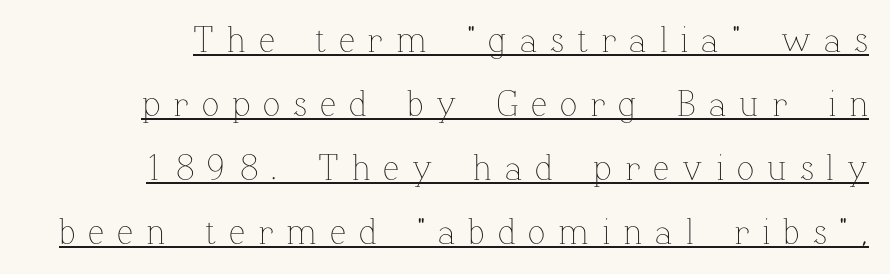
No letter is thick-stroked: the sample isn't bold. Do the characters align in a grid? No, the font is proportional. Does extra space separate the letters? Yes, quite a lot of it. Posture: straight, roman, zero tilt. Students, observe the line beneath the letters — that is underlining.
